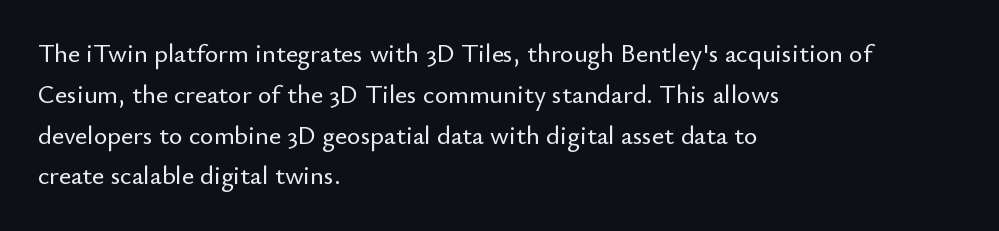
The space between consecutive lines is moderate. This sample uses plain, unmodified letter spacing. Layout note: lines flush left. No italicization has been applied; the sample stays upright. The passage shown is not underscored anywhere.
